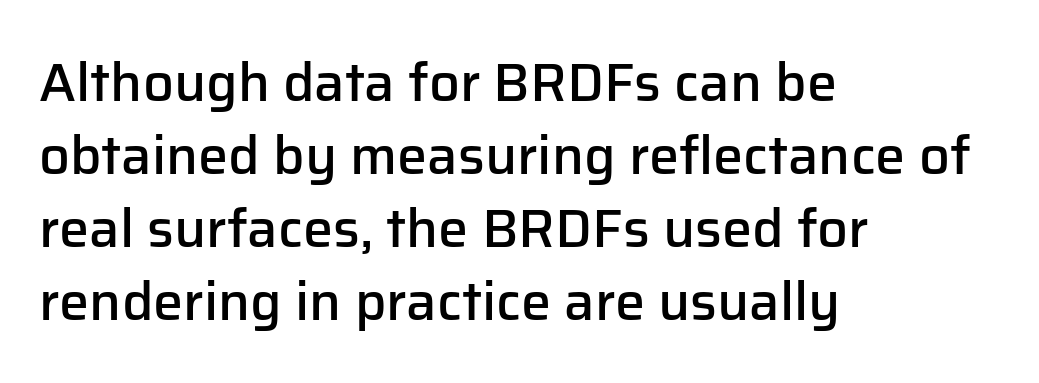
The image shows 54 px semibold sans-serif type, upright; set left-aligned, normal line spacing (1.35x), normal letter spacing, not underlined; low stroke contrast and a medium x-height.
